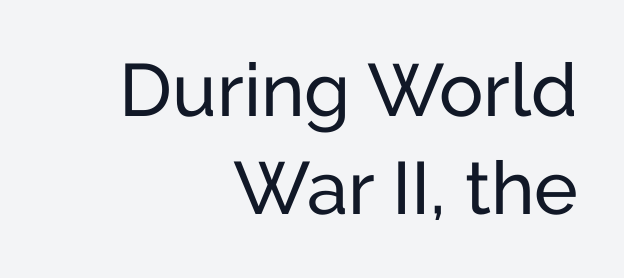
Q: Is the text italic (slanted)? A: No, it is upright.
Q: Is the typeface a serif or a sans-serif typeface? A: Sans-serif.
Q: Is the text underlined? A: No.
Q: How is the paragraph aligned? A: Right-aligned.
Q: Is the spacing between letters normal or unusually wide? A: Normal.
Q: Is the spacing between lines tight, normal or loose? A: Normal.
Q: Width (condensed, normal, or wide)? A: Normal.
Q: Stroke contrast? A: Low.
Q: x-height? A: Medium.
Q: Monospaced? A: No.
